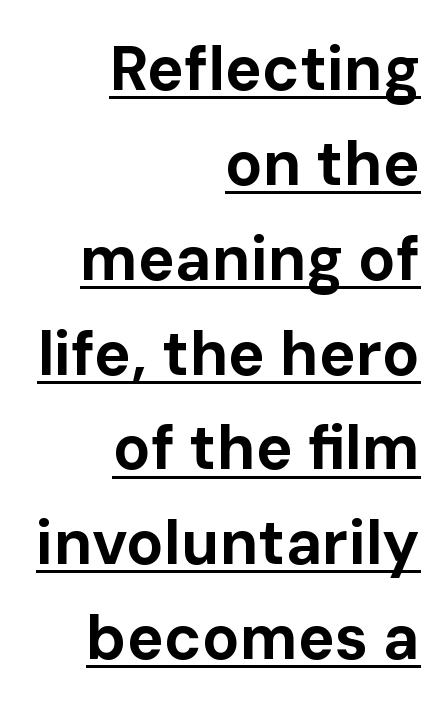
Rows of type keep a routine distance in the vertical direction. The letters carry no serifs — their stems end cleanly without finishing strokes. Decoration check: the copy is underlined. Style check: upright.
